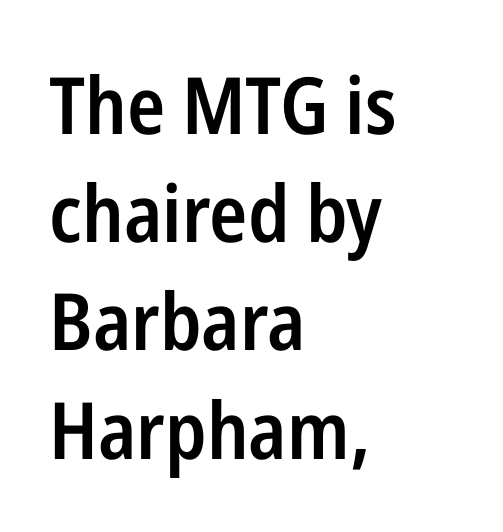
Q: Is the text bold? A: Semi-bold.
Q: Is the text italic (slanted)? A: No, it is upright.
Q: Is the typeface a serif or a sans-serif typeface? A: Sans-serif.
Q: Is the text underlined? A: No.
Q: How is the paragraph aligned? A: Left-aligned.
Q: Is the spacing between letters normal or unusually wide? A: Normal.
Q: Is the spacing between lines tight, normal or loose? A: Normal.
Q: Width (condensed, normal, or wide)? A: Condensed.
Q: Stroke contrast? A: Low.
Q: x-height? A: Medium.
Q: Monospaced? A: No.
